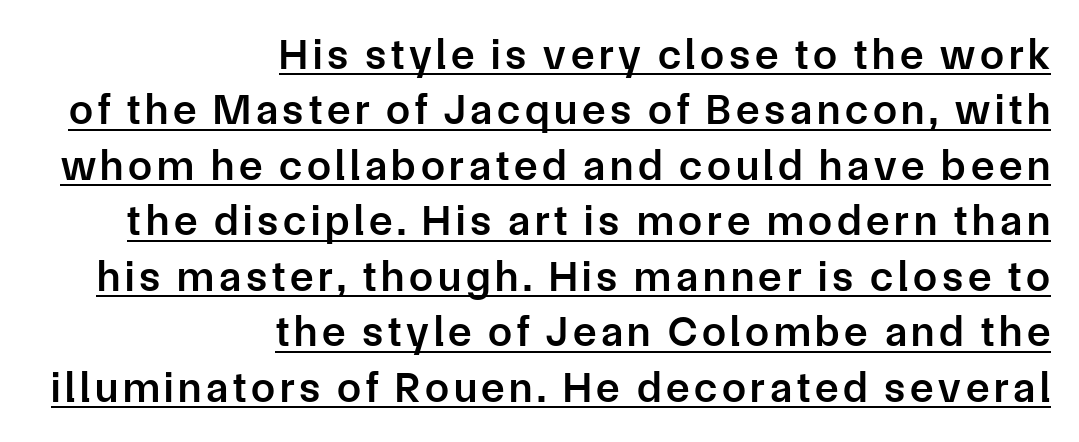
{"serif": "no", "italic": "no", "bold": "semi", "weight": "semibold", "width": "normal", "stroke_contrast": "low", "x_height": "medium", "monospaced": "no", "underline": "yes", "align": "right", "line_spacing": "normal", "line_spacing_ratio": 1.29, "glyph_px": 43}
